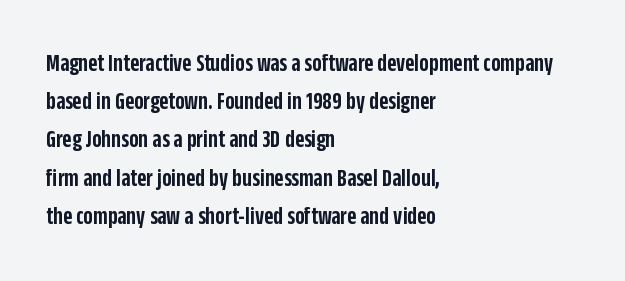
{"italic": "no", "bold": "semi", "underline": "no", "align": "left", "line_spacing": "normal", "line_spacing_ratio": 1.53, "letter_spacing": "normal", "letter_spacing_em": 0.0, "glyph_px": 25}
